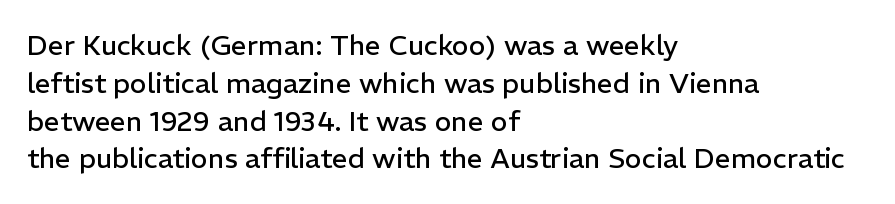
The image shows 28 px regular-weight sans-serif type, upright; set left-aligned, normal line spacing (1.35x), normal letter spacing, not underlined; low stroke contrast and a medium x-height.
